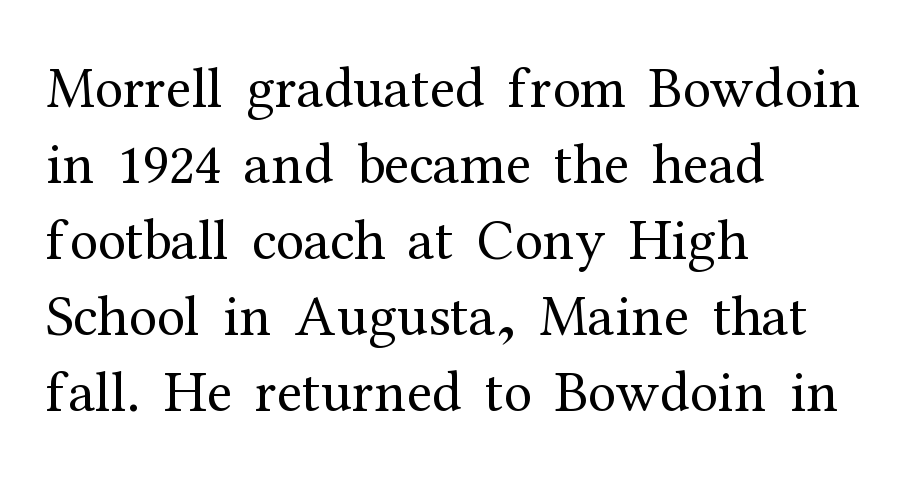
Q: Is the text bold? A: No.
Q: Is the text italic (slanted)? A: No, it is upright.
Q: Is the typeface a serif or a sans-serif typeface? A: Serif.
Q: Is the text underlined? A: No.
Q: How is the paragraph aligned? A: Left-aligned.
Q: Is the spacing between letters normal or unusually wide? A: Normal.
Q: Is the spacing between lines tight, normal or loose? A: Normal.
Q: Width (condensed, normal, or wide)? A: Normal.
Q: Stroke contrast? A: Medium.
Q: x-height? A: Medium.
Q: Monospaced? A: No.
